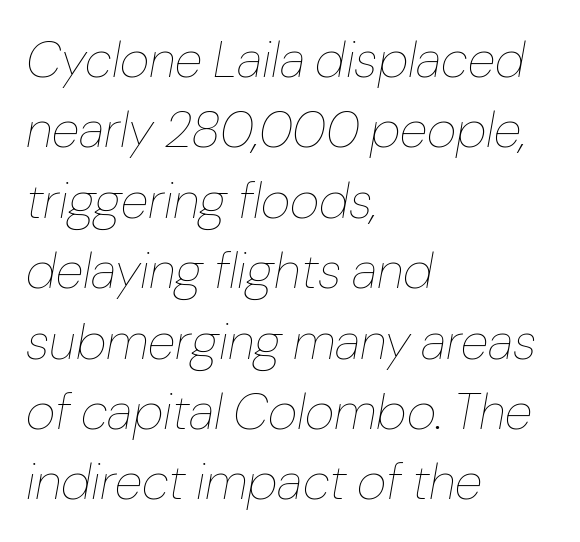
Q: Is the text bold? A: No.
Q: Is the text italic (slanted)? A: Yes, it leans right by about 10 degrees.
Q: Is the text underlined? A: No.
Q: How is the paragraph aligned? A: Left-aligned.
Q: Is the spacing between letters normal or unusually wide? A: Normal.
Q: Is the spacing between lines tight, normal or loose? A: Normal.
Q: Width (condensed, normal, or wide)? A: Normal.
Q: Stroke contrast? A: Low.
Q: x-height? A: Medium.
Q: Monospaced? A: No.
